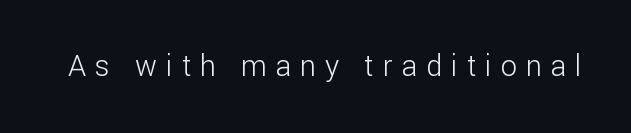
Q: Is the text bold? A: No.
Q: Is the text italic (slanted)? A: No, it is upright.
Q: Is the typeface a serif or a sans-serif typeface? A: Sans-serif.
Q: Is the text underlined? A: No.
Q: Is the spacing between letters normal or unusually wide? A: Unusually wide.
Q: Width (condensed, normal, or wide)? A: Normal.
Q: Stroke contrast? A: Low.
Q: x-height? A: Medium.
Q: Monospaced? A: No.
